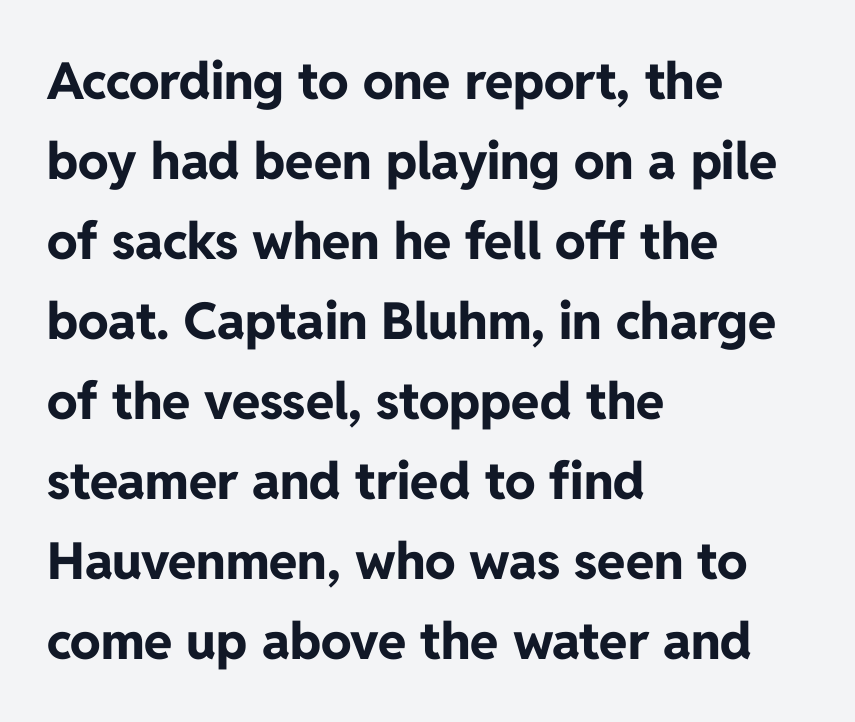
{"serif": "no", "italic": "no", "bold": "yes", "weight": "bold", "width": "normal", "stroke_contrast": "low", "x_height": "medium", "monospaced": "no", "underline": "no", "align": "left", "line_spacing": "normal", "line_spacing_ratio": 1.57, "letter_spacing": "normal", "letter_spacing_em": 0.0, "glyph_px": 51}
